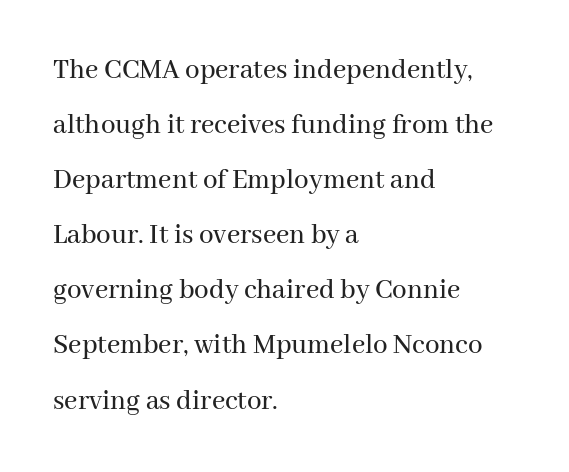
Successive baselines arrive slowly, with a big drop between each. The typesetter chose a ragged-right arrangement here. No word sits above an underline. Quick note: not italic, upright. The letterforms sit shoulder to shoulder at normal distance.
